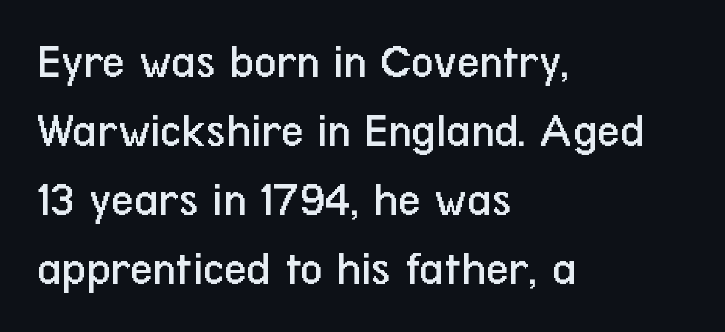
Bold? No — there's no thickening of the strokes. A bare baseline throughout the passage. The lines are quadded left. Regular leading. The font family rendered here belongs to the sans-serif group. Nope, not italic — everything's standing straight.
